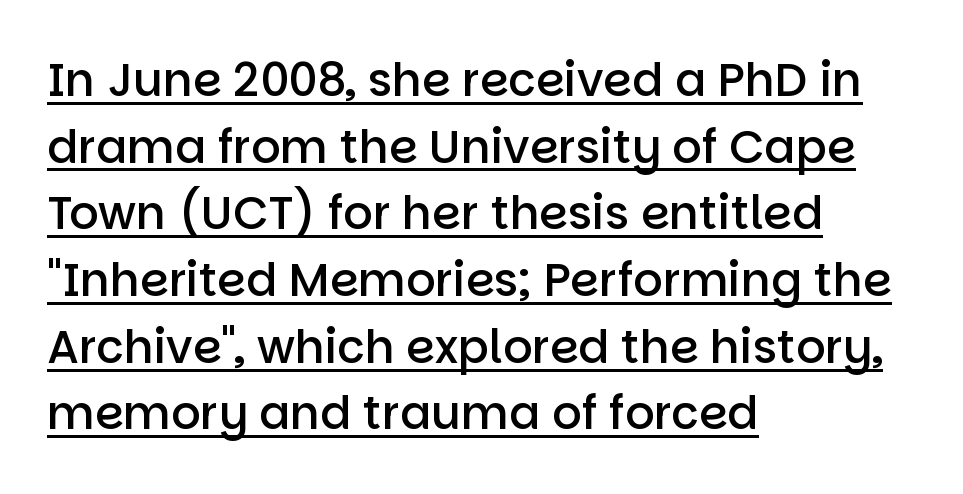
The image shows 46 px semibold sans-serif type, upright; set left-aligned, normal line spacing (1.45x), normal letter spacing, underlined; low stroke contrast and a large x-height.
